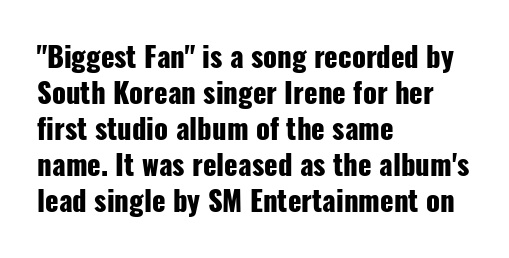
Do the characters align in a grid? No, the font is proportional. Compared with a centered layout, this one pins lines to the left instead. Horizontal bands of white between lines are of average thickness. The face used here is rendered with its standard letterfit.
